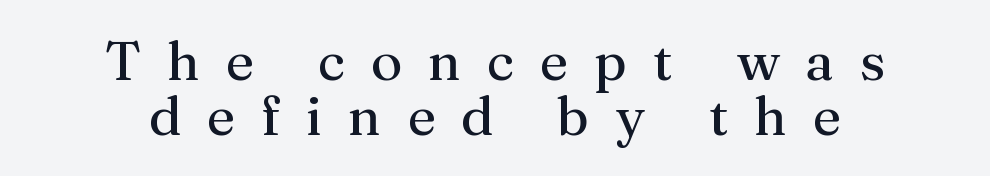
The image shows 55 px regular-weight serif type, upright; set centered, tight line spacing (1.0x), unusually wide letter spacing (+0.47 em), not underlined; medium stroke contrast and a medium x-height.
